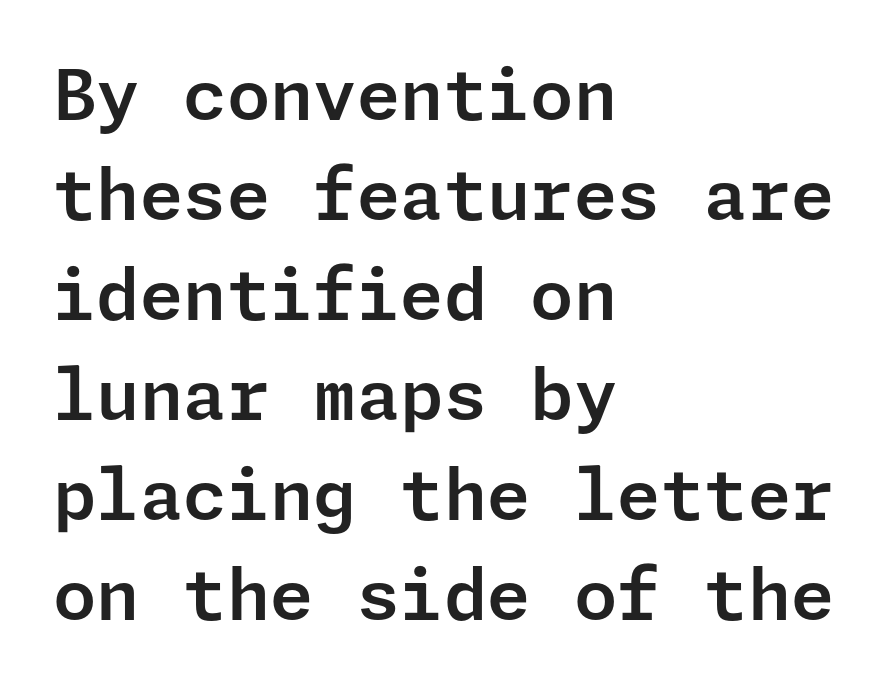
Successive baselines arrive at the customary interval. Italic? Not at all — the glyphs are vertical. These lines stack with their left ends in a neat column. Serif or sans? Sans — the stroke terminals are bare. Clear beneath every line of the passage.
